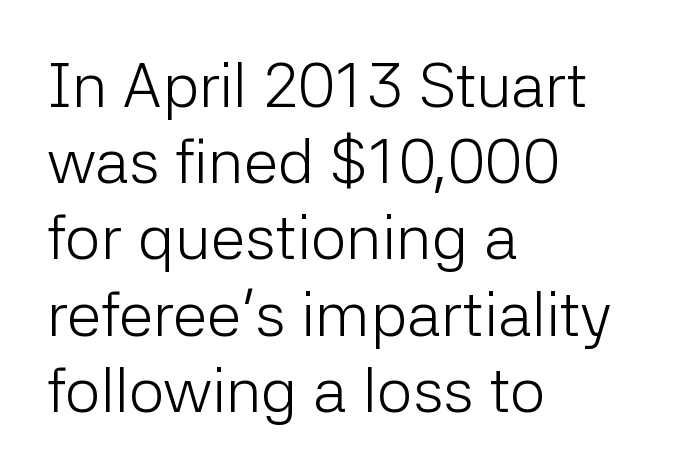
Q: Is the text bold? A: No.
Q: Is the text italic (slanted)? A: No, it is upright.
Q: Is the typeface a serif or a sans-serif typeface? A: Sans-serif.
Q: Is the text underlined? A: No.
Q: How is the paragraph aligned? A: Left-aligned.
Q: Is the spacing between letters normal or unusually wide? A: Normal.
Q: Width (condensed, normal, or wide)? A: Normal.
Q: Stroke contrast? A: Low.
Q: x-height? A: Medium.
Q: Monospaced? A: No.
